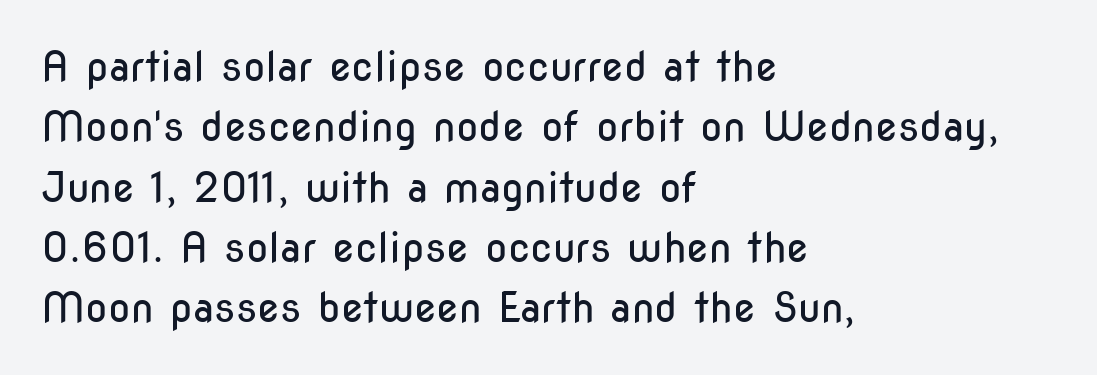
The image shows 41 px regular-weight, condensed sans-serif type, upright; set left-aligned, normal line spacing (1.47x), normal letter spacing, not underlined; low stroke contrast and a medium x-height.
